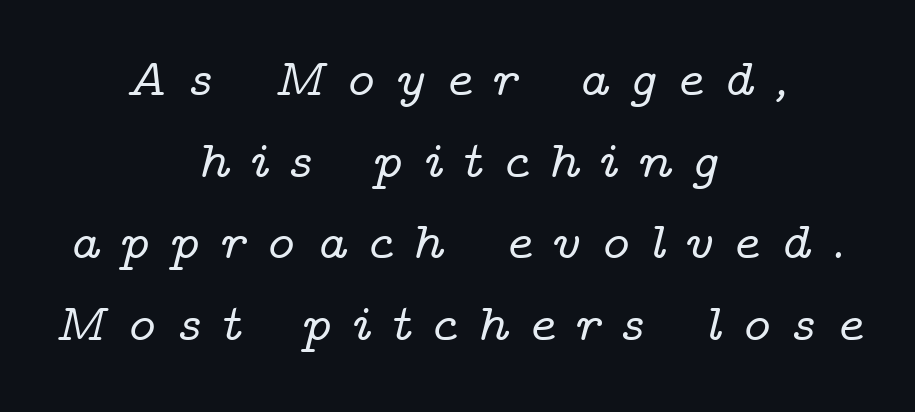
The image shows 52 px wide serif type, italic (leaning right); set centered, normal line spacing (1.57x), unusually wide letter spacing (+0.36 em), not underlined; low stroke contrast and a medium x-height.
